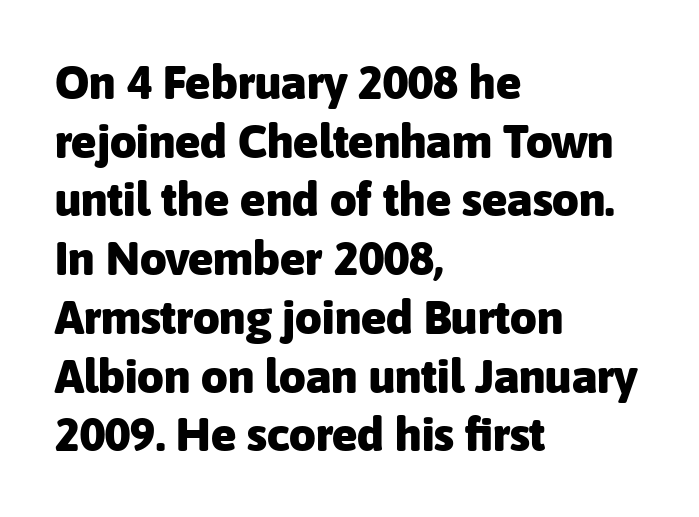
Q: Is the text bold? A: Yes.
Q: Is the text italic (slanted)? A: No, it is upright.
Q: Is the typeface a serif or a sans-serif typeface? A: Sans-serif.
Q: Is the text underlined? A: No.
Q: How is the paragraph aligned? A: Left-aligned.
Q: Is the spacing between letters normal or unusually wide? A: Normal.
Q: Is the spacing between lines tight, normal or loose? A: Normal.
Q: Width (condensed, normal, or wide)? A: Normal.
Q: Stroke contrast? A: Low.
Q: x-height? A: Medium.
Q: Monospaced? A: No.
